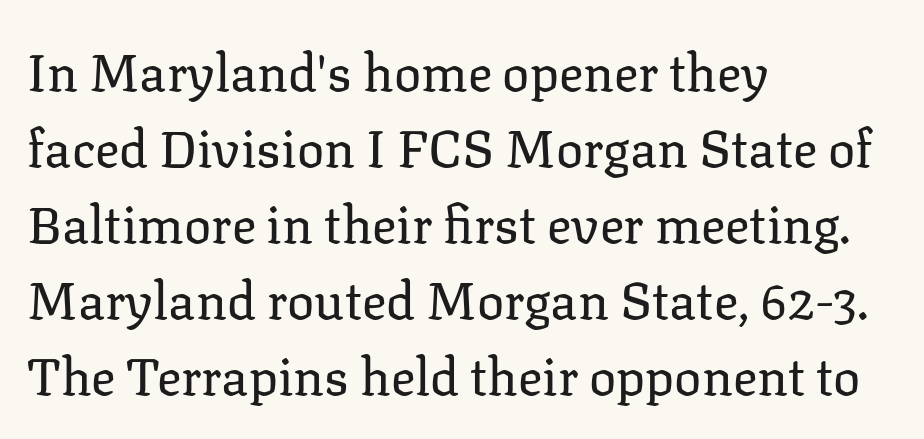
{"serif": "yes", "italic": "no", "bold": "no", "weight": "regular", "width": "normal", "stroke_contrast": "low", "x_height": "medium", "monospaced": "no", "underline": "no", "align": "left", "line_spacing": "normal", "line_spacing_ratio": 1.49, "letter_spacing": "normal", "letter_spacing_em": 0.0, "glyph_px": 51}
